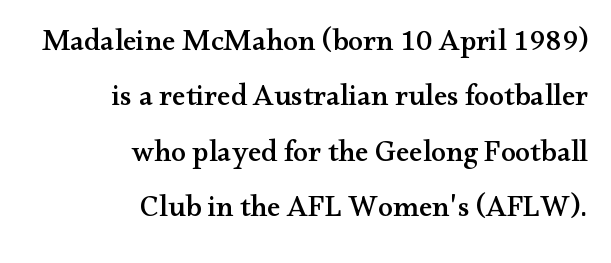
The image shows 30 px wide serif type, upright; set right-aligned, line spacing 1.85x, normal letter spacing, not underlined; medium stroke contrast and a small x-height.
